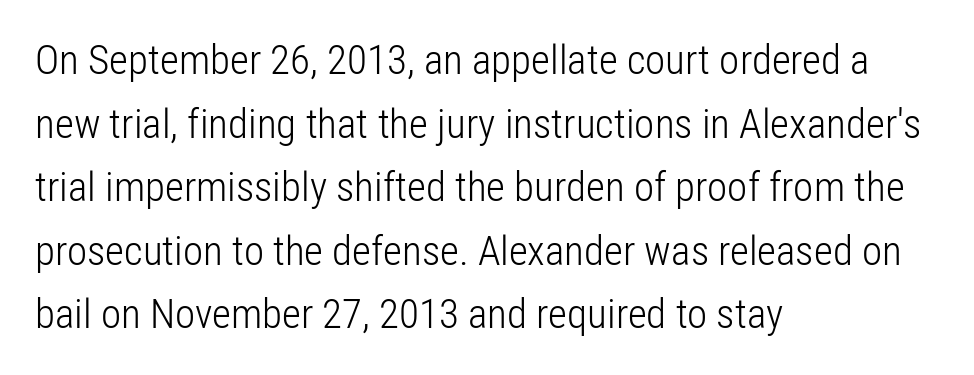
{"serif": "no", "italic": "no", "bold": "no", "weight": "light", "width": "condensed", "stroke_contrast": "low", "x_height": "medium", "monospaced": "no", "underline": "no", "align": "left", "line_spacing": "normal", "line_spacing_ratio": 1.55, "letter_spacing": "normal", "letter_spacing_em": 0.0, "glyph_px": 41}
